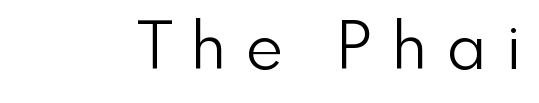
Tracking here is generous; glyphs stand well apart from one another. Is this a fixed-width face? No — the glyphs have proportional, varying widths. Italic: no, the glyphs are upright roman. The gap between lines stays unmarked.
